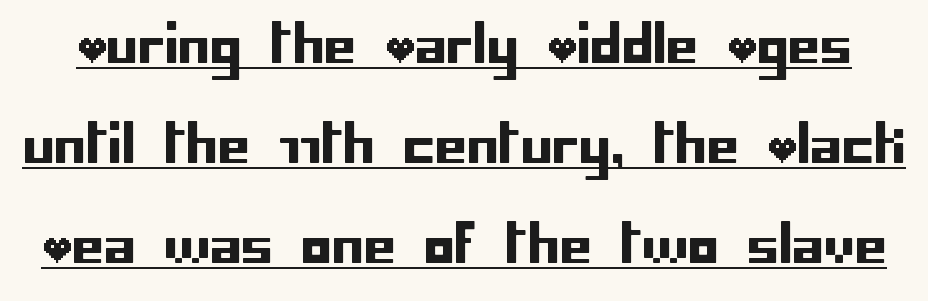
{"serif": "no", "italic": "no", "width": "normal", "stroke_contrast": "low", "x_height": "large", "underline": "yes", "line_spacing": "loose", "line_spacing_ratio": 1.96, "letter_spacing": "normal", "letter_spacing_em": 0.0, "glyph_px": 51}
